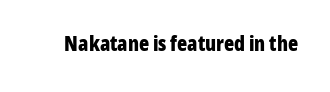
The image shows 21 px bold type, upright; set normal letter spacing, not underlined.
